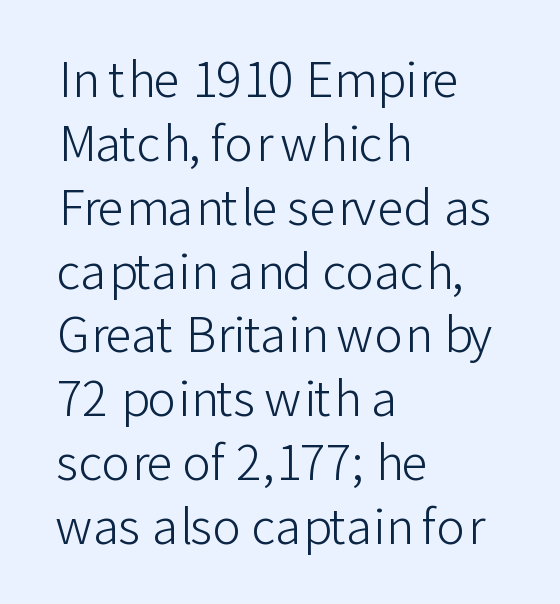
Q: Is the text bold? A: No.
Q: Is the text italic (slanted)? A: No, it is upright.
Q: Is the typeface a serif or a sans-serif typeface? A: Sans-serif.
Q: Is the text underlined? A: No.
Q: How is the paragraph aligned? A: Left-aligned.
Q: Is the spacing between letters normal or unusually wide? A: Normal.
Q: Is the spacing between lines tight, normal or loose? A: Normal.
Q: Width (condensed, normal, or wide)? A: Normal.
Q: Stroke contrast? A: Low.
Q: x-height? A: Medium.
Q: Monospaced? A: No.
